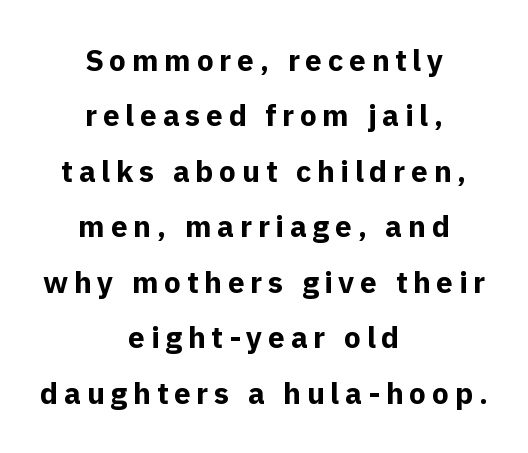
You could not count columns in this text — the font is proportionally spaced. Teacher's note: observe the equal gaps on both sides — that is centered alignment. What weight is shown? A full bold with thick strokes. Quick note: underline off. Do the letters lean? They stand straight. Nothing sits at the stroke ends, so this counts as sans-serif.
